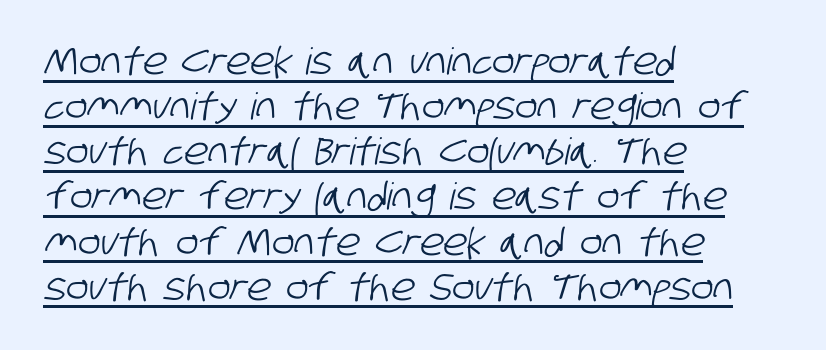
You could not count columns in this text — the font is proportionally spaced. The type family on display is of the sans-serif kind. This is underlined copy, the kind a proofreader might mark for attention. There is no visible air inserted between adjacent glyphs.
